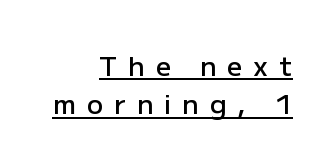
{"italic": "no", "bold": "semi", "underline": "yes", "align": "right", "line_spacing": "normal", "line_spacing_ratio": 1.42, "letter_spacing": "wide", "letter_spacing_em": 0.4, "glyph_px": 27}
